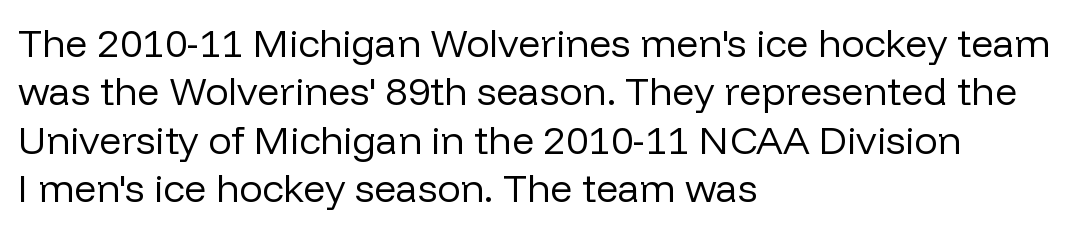
No heavy texture on the line: the type isn't bold. Quick note: not italic, upright. In CSS terms this would be text-align: left. How are the letters spaced? Ordinarily, with no added tracking. Spacing verdict: proportional, widths tailored to each character. The space beneath each line is pristine and unruled.
